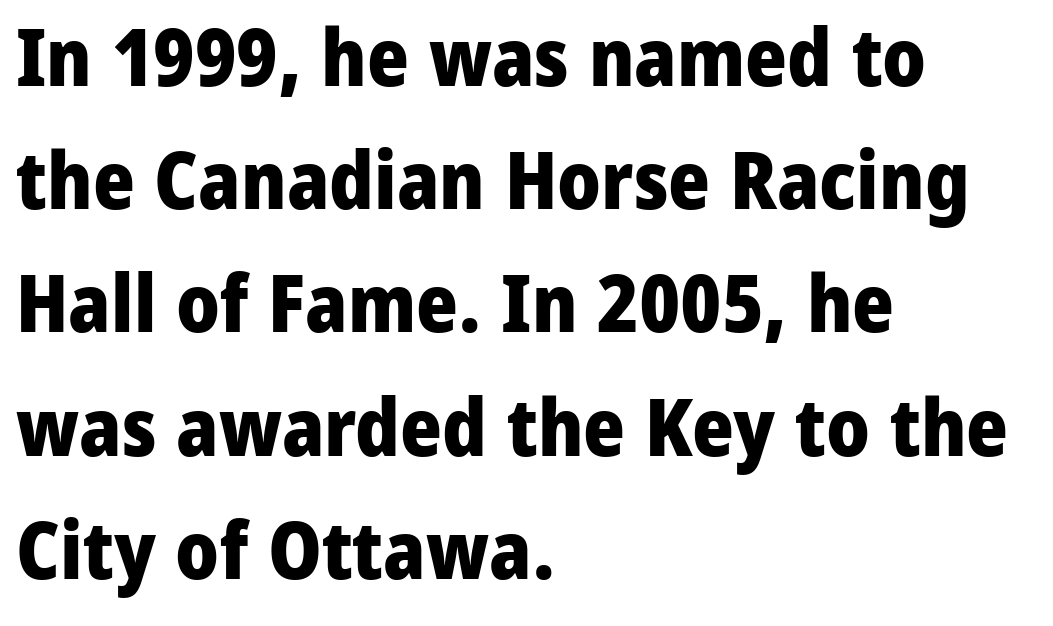
The image shows 80 px heavy sans-serif type, upright; set left-aligned, normal line spacing (1.54x), normal letter spacing, not underlined; low stroke contrast and a medium x-height.
